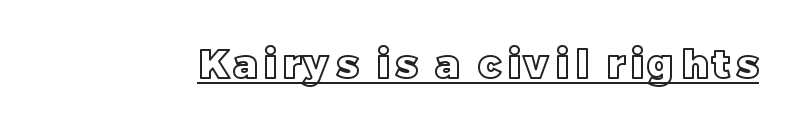
Q: Is the text italic (slanted)? A: No, it is upright.
Q: Is the text underlined? A: Yes.
Q: Width (condensed, normal, or wide)? A: Normal.
Q: x-height? A: Large.
Q: Monospaced? A: No.
